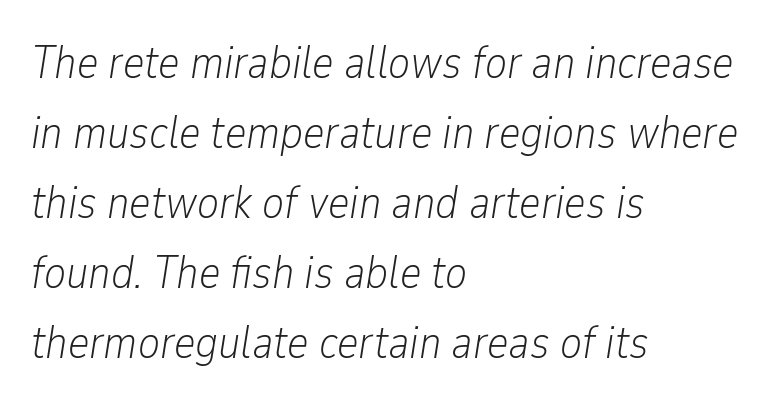
You could call the tracking neutral — neither tight nor loose. Slanted lettering throughout. Here the designer chose a conventional face with non-uniform glyph widths. The glyphs are unaccompanied by any horizontal stroke below them. The line-height multiplier appears to be the usual default. Teacher's note: observe the even left margin — that is flush-left alignment.
